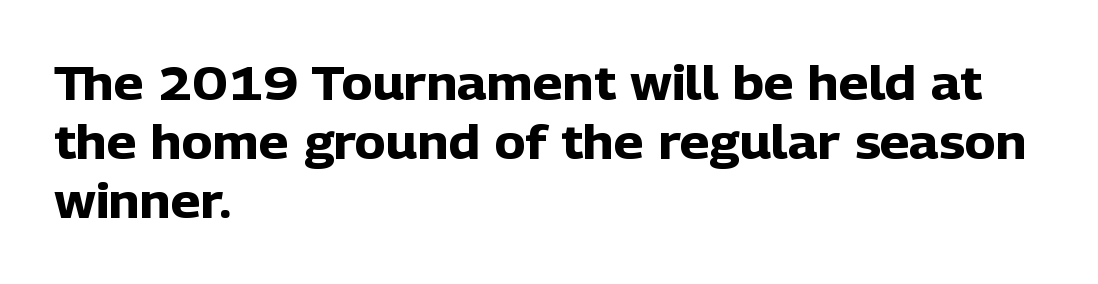
The image shows 47 px heavy sans-serif type, upright; set left-aligned, normal line spacing (1.26x), normal letter spacing, not underlined; low stroke contrast and a medium x-height.
